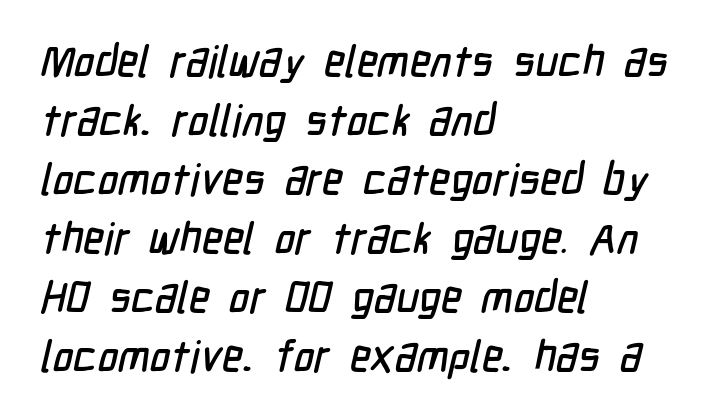
Q: Is the typeface a serif or a sans-serif typeface? A: Sans-serif.
Q: Is the text underlined? A: No.
Q: How is the paragraph aligned? A: Left-aligned.
Q: Is the spacing between letters normal or unusually wide? A: Normal.
Q: Is the spacing between lines tight, normal or loose? A: Normal.
Q: Width (condensed, normal, or wide)? A: Condensed.
Q: Stroke contrast? A: Low.
Q: x-height? A: Medium.
Q: Monospaced? A: No.
